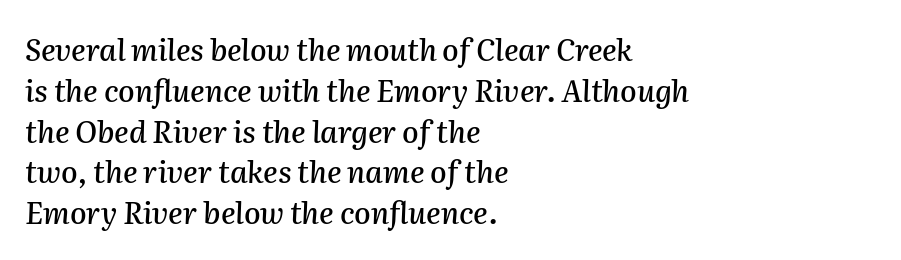
The image shows 30 px text type, italic (leaning right); set left-aligned, normal line spacing (1.36x), normal letter spacing, not underlined; medium stroke contrast and a medium x-height.
